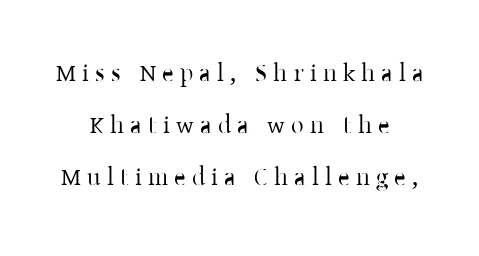
Q: Is the text bold? A: No.
Q: Is the text italic (slanted)? A: No, it is upright.
Q: Is the text underlined? A: No.
Q: How is the paragraph aligned? A: Centered.
Q: Is the spacing between letters normal or unusually wide? A: Unusually wide.
Q: Is the spacing between lines tight, normal or loose? A: Loose.
